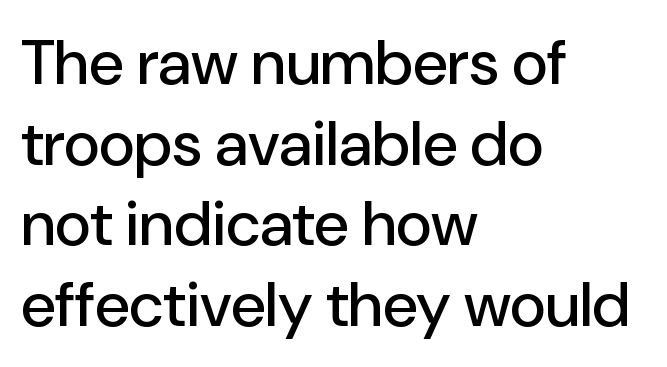
{"serif": "no", "italic": "no", "width": "normal", "stroke_contrast": "low", "x_height": "medium", "monospaced": "no", "underline": "no", "align": "left", "line_spacing": "normal", "line_spacing_ratio": 1.28, "letter_spacing": "normal", "letter_spacing_em": 0.0, "glyph_px": 63}
